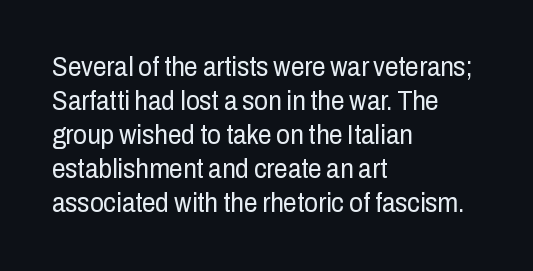
{"italic": "no", "bold": "no", "underline": "no", "align": "left", "line_spacing": "normal", "line_spacing_ratio": 1.26, "letter_spacing": "normal", "letter_spacing_em": 0.0, "glyph_px": 27}
